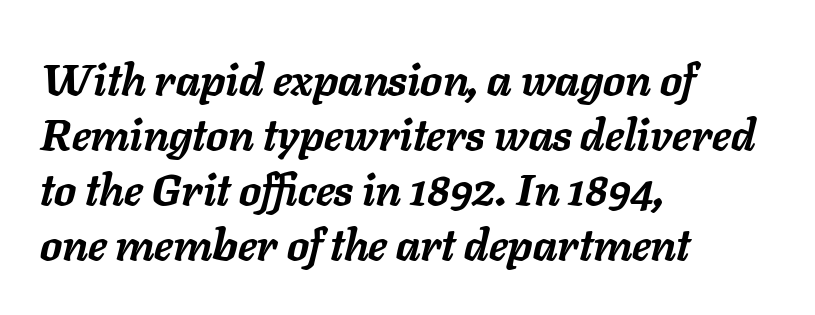
{"italic": "yes", "lean": "right", "slant_degrees": 11, "bold": "yes", "weight": "semibold", "width": "normal", "stroke_contrast": "low", "x_height": "medium", "monospaced": "no", "underline": "no", "align": "left", "line_spacing": "normal", "line_spacing_ratio": 1.25, "letter_spacing": "normal", "letter_spacing_em": 0.0, "glyph_px": 44}
